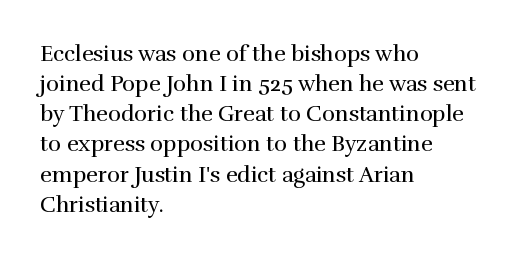
Q: Is the text bold? A: No.
Q: Is the text italic (slanted)? A: No, it is upright.
Q: Is the text underlined? A: No.
Q: How is the paragraph aligned? A: Left-aligned.
Q: Is the spacing between letters normal or unusually wide? A: Normal.
Q: Is the spacing between lines tight, normal or loose? A: Normal.
